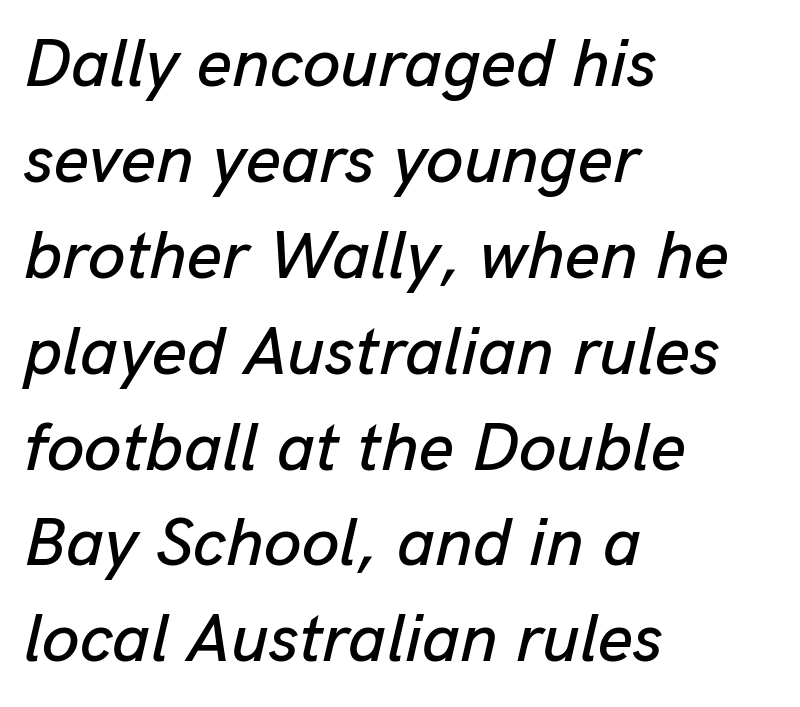
{"italic": "yes", "lean": "right", "slant_degrees": 13, "width": "normal", "stroke_contrast": "low", "x_height": "medium", "monospaced": "no", "underline": "no", "align": "left", "line_spacing": "normal", "line_spacing_ratio": 1.41, "letter_spacing": "normal", "letter_spacing_em": 0.0, "glyph_px": 68}
